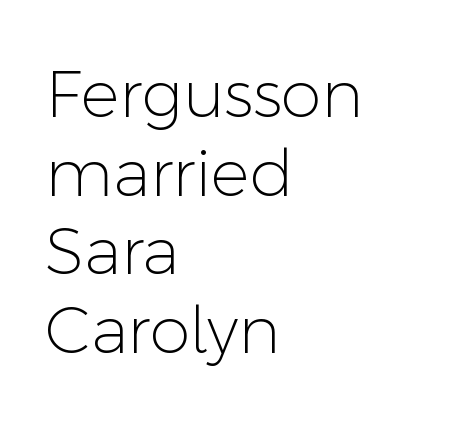
Q: Is the text bold? A: No.
Q: Is the text italic (slanted)? A: No, it is upright.
Q: Is the typeface a serif or a sans-serif typeface? A: Sans-serif.
Q: Is the text underlined? A: No.
Q: How is the paragraph aligned? A: Left-aligned.
Q: Is the spacing between letters normal or unusually wide? A: Normal.
Q: Width (condensed, normal, or wide)? A: Normal.
Q: Stroke contrast? A: Low.
Q: x-height? A: Medium.
Q: Monospaced? A: No.
